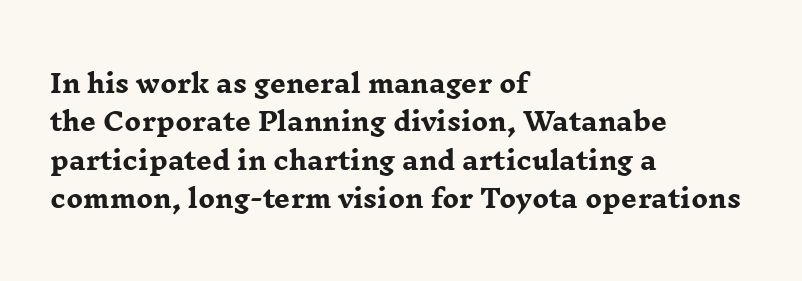
Q: Is the text bold? A: Yes.
Q: Is the text italic (slanted)? A: No, it is upright.
Q: Is the text underlined? A: No.
Q: How is the paragraph aligned? A: Left-aligned.
Q: Is the spacing between letters normal or unusually wide? A: Normal.
Q: Is the spacing between lines tight, normal or loose? A: Normal.
